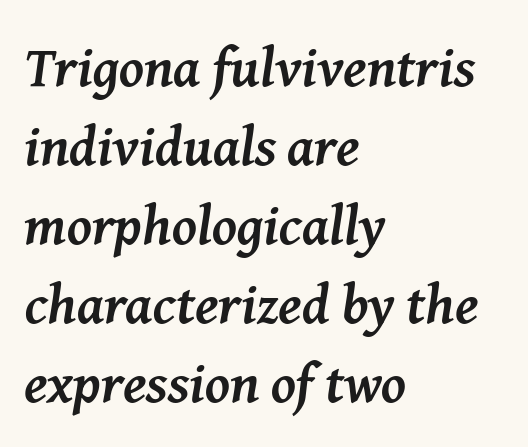
Character widths vary here, with narrow letters taking less room than wide ones. Between one letter and the next there's only the usual sliver of space. The space beneath each line is pristine and unruled. Old-style or modern, the face here clearly has serifs. Honestly, the row spacing looks completely unremarkable. Short and long lines alike share a common starting point at left.
